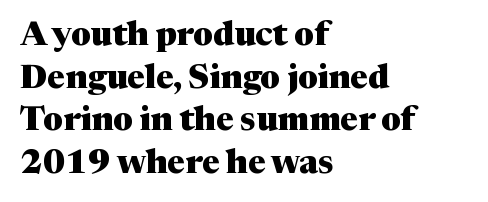
Q: Is the text bold? A: Yes.
Q: Is the text italic (slanted)? A: No, it is upright.
Q: Is the typeface a serif or a sans-serif typeface? A: Serif.
Q: Is the text underlined? A: No.
Q: How is the paragraph aligned? A: Left-aligned.
Q: Is the spacing between letters normal or unusually wide? A: Normal.
Q: Is the spacing between lines tight, normal or loose? A: Normal.
Q: Width (condensed, normal, or wide)? A: Normal.
Q: Stroke contrast? A: Medium.
Q: x-height? A: Medium.
Q: Monospaced? A: No.
